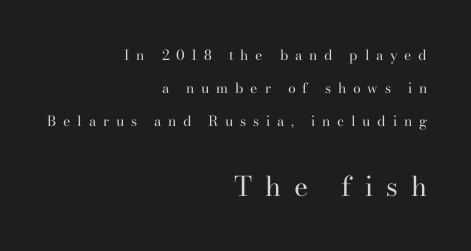
Every row of glyphs terminates at an identical x-position on the right. A typesetter would mark this as roman, not italic. Is the letter spacing exaggerated? Yes — the characters are pushed far apart. The passage shown is not bold in any degree. Honestly, there is no underline to notice here at all.
